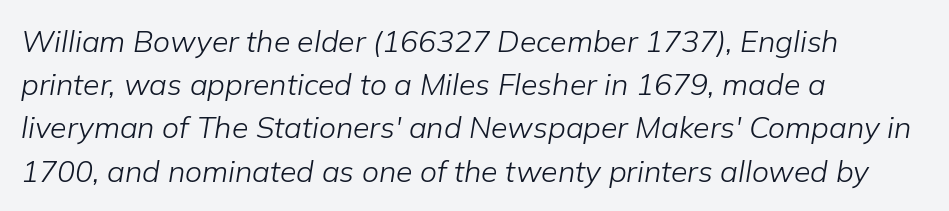
The image shows 30 px light type, italic (leaning right); set left-aligned, normal line spacing (1.44x), normal letter spacing, not underlined; low stroke contrast and a medium x-height.
